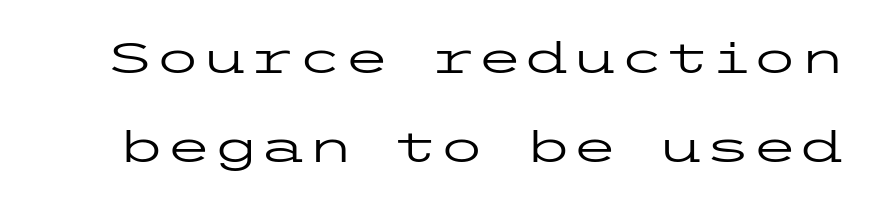
Is the type heavy? It reads as light-to-regular instead. This sample uses plain, unmodified letter spacing. Clear beneath every line of the passage. Typographically, this falls in the sans-serif category. Compared with typical paragraphs, the rows here are farther apart.
